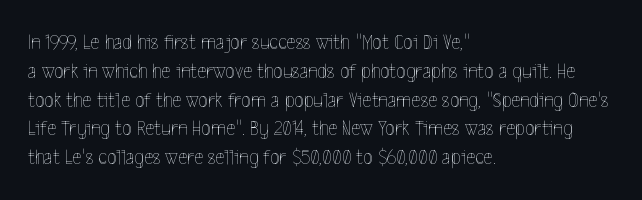
No extra ink here — the face is not bold. The ragged edge is on the right, which tells us the setting is flush left. Decoration check: the copy has no underline. Between one letter and the next there's only the usual sliver of space. No italicization has been applied; the sample stays upright. Successive baselines arrive at the customary interval.
